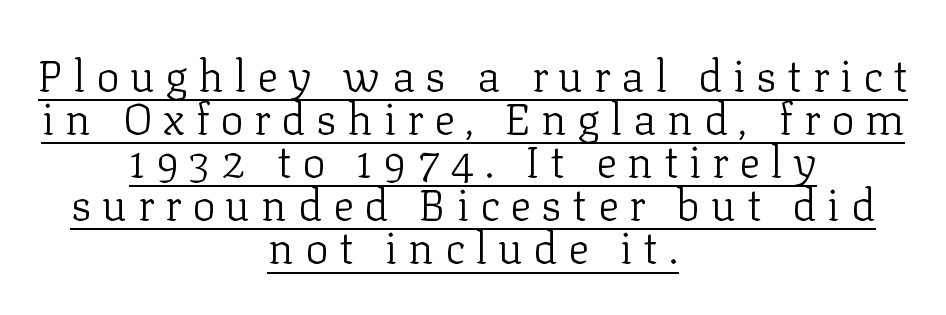
{"serif": "yes", "italic": "no", "bold": "no", "weight": "light", "width": "normal", "stroke_contrast": "low", "x_height": "medium", "monospaced": "no", "underline": "yes", "align": "center", "line_spacing": "tight", "line_spacing_ratio": 0.98, "letter_spacing": "wide", "letter_spacing_em": 0.24, "glyph_px": 44}
